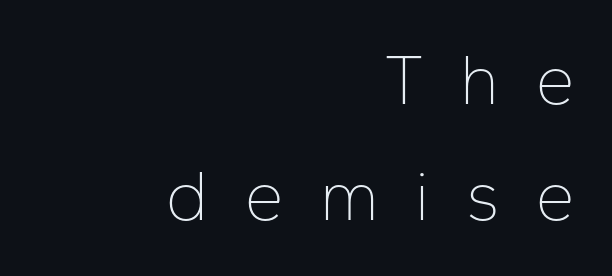
Q: Is the text bold? A: No.
Q: Is the text italic (slanted)? A: No, it is upright.
Q: Is the typeface a serif or a sans-serif typeface? A: Sans-serif.
Q: Is the text underlined? A: No.
Q: How is the paragraph aligned? A: Right-aligned.
Q: Is the spacing between letters normal or unusually wide? A: Unusually wide.
Q: Is the spacing between lines tight, normal or loose? A: Normal.
Q: Width (condensed, normal, or wide)? A: Normal.
Q: Stroke contrast? A: Low.
Q: x-height? A: Medium.
Q: Monospaced? A: No.
